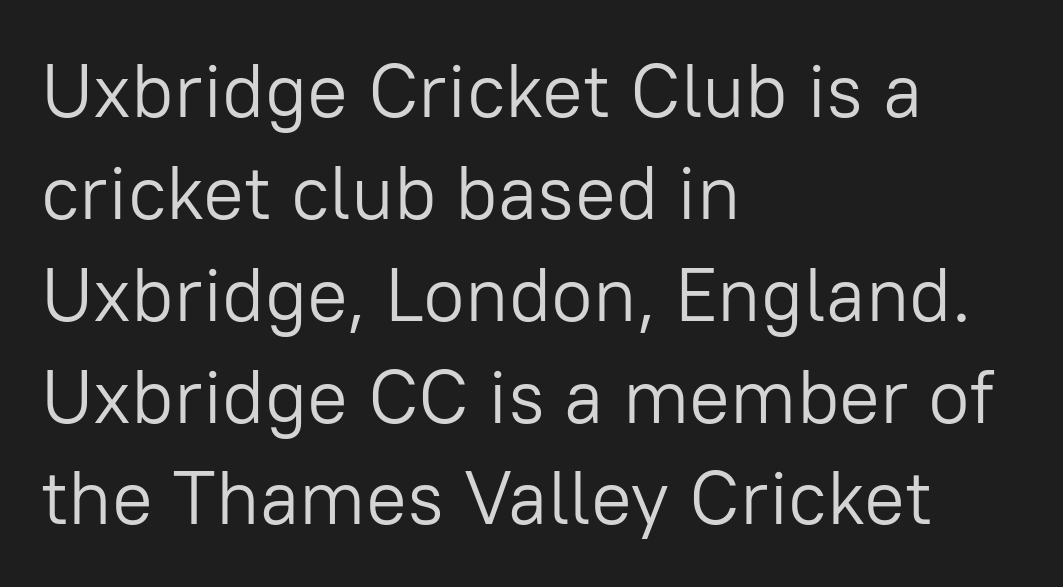
Q: Is the text bold? A: No.
Q: Is the text italic (slanted)? A: No, it is upright.
Q: Is the typeface a serif or a sans-serif typeface? A: Sans-serif.
Q: Is the text underlined? A: No.
Q: How is the paragraph aligned? A: Left-aligned.
Q: Is the spacing between letters normal or unusually wide? A: Normal.
Q: Is the spacing between lines tight, normal or loose? A: Normal.
Q: Width (condensed, normal, or wide)? A: Normal.
Q: Stroke contrast? A: Low.
Q: x-height? A: Medium.
Q: Monospaced? A: No.
